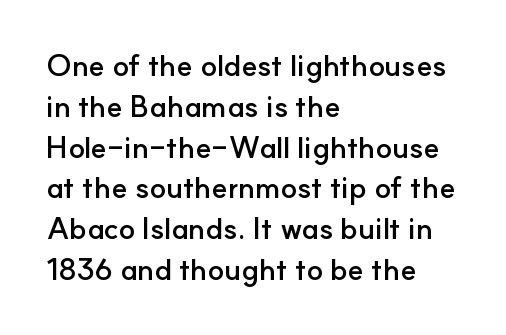
The image shows 30 px semibold sans-serif type, upright; set left-aligned, normal line spacing (1.36x), normal letter spacing, not underlined; low stroke contrast and a small x-height.
